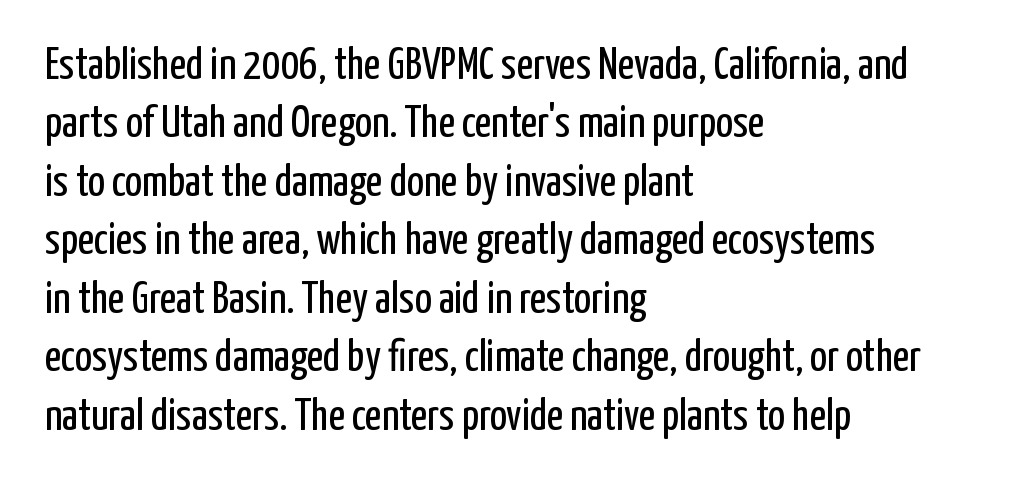
{"serif": "no", "italic": "no", "bold": "no", "weight": "regular", "width": "condensed", "stroke_contrast": "low", "x_height": "medium", "monospaced": "no", "underline": "no", "align": "left", "line_spacing": "normal", "line_spacing_ratio": 1.3, "letter_spacing": "normal", "letter_spacing_em": 0.0, "glyph_px": 45}
